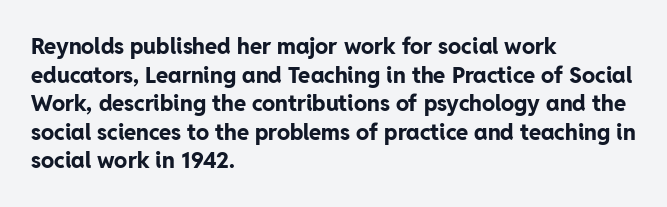
{"italic": "no", "bold": "yes", "underline": "no", "align": "left", "line_spacing": "normal", "line_spacing_ratio": 1.3, "letter_spacing": "normal", "letter_spacing_em": 0.0, "glyph_px": 22}
